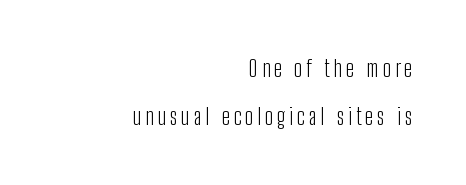
Where is the straight margin? On the right. Each row of text sits above clean, open space. How would I describe the line gaps? Wide and relaxed. The lettering stays uniformly vertical, giving the passage a roman look. The font sits on the lighter half of the weight spectrum, regular included.
